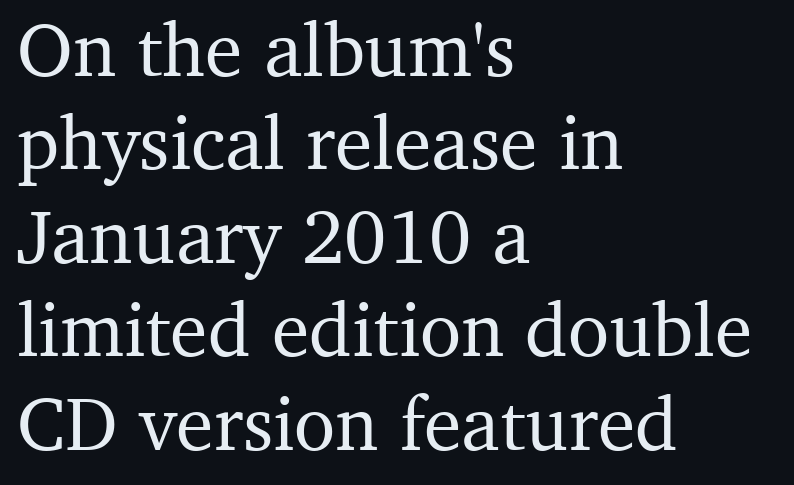
{"serif": "yes", "italic": "no", "width": "normal", "stroke_contrast": "medium", "x_height": "medium", "monospaced": "no", "underline": "no", "align": "left", "line_spacing_ratio": 1.23, "letter_spacing": "normal", "letter_spacing_em": 0.0, "glyph_px": 76}
